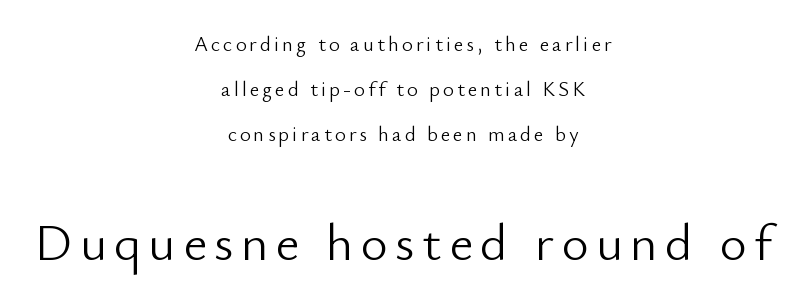
The image shows 52 px light sans-serif type, upright; set centered, loose line spacing (2.15x), not underlined; the second (bottom) block is 2.48x larger; low stroke contrast and a small x-height.
